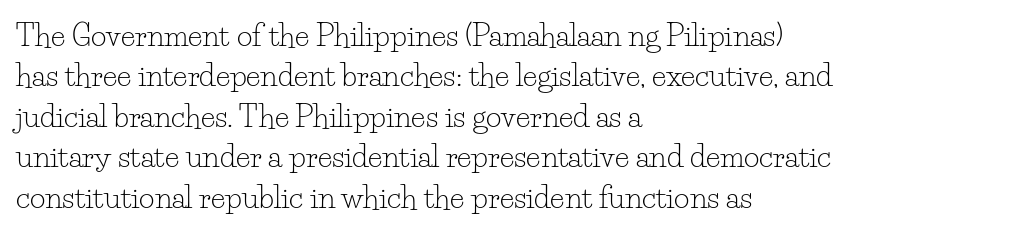
The image shows 30 px light serif type, upright; set left-aligned, normal line spacing (1.35x), normal letter spacing, not underlined; low stroke contrast and a small x-height.
